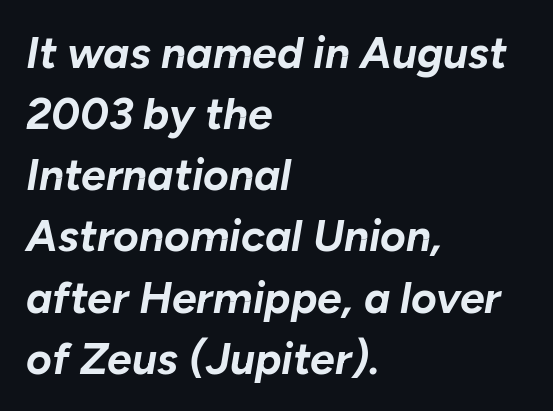
The image shows 44 px bold type, italic (leaning right); set left-aligned, normal line spacing (1.39x), normal letter spacing, not underlined; low stroke contrast and a medium x-height.
